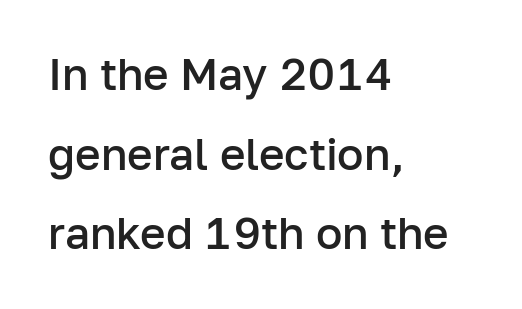
Q: Is the text bold? A: Semi-bold.
Q: Is the text italic (slanted)? A: No, it is upright.
Q: Is the typeface a serif or a sans-serif typeface? A: Sans-serif.
Q: Is the text underlined? A: No.
Q: How is the paragraph aligned? A: Left-aligned.
Q: Is the spacing between letters normal or unusually wide? A: Normal.
Q: Width (condensed, normal, or wide)? A: Normal.
Q: Stroke contrast? A: Low.
Q: x-height? A: Medium.
Q: Monospaced? A: No.
